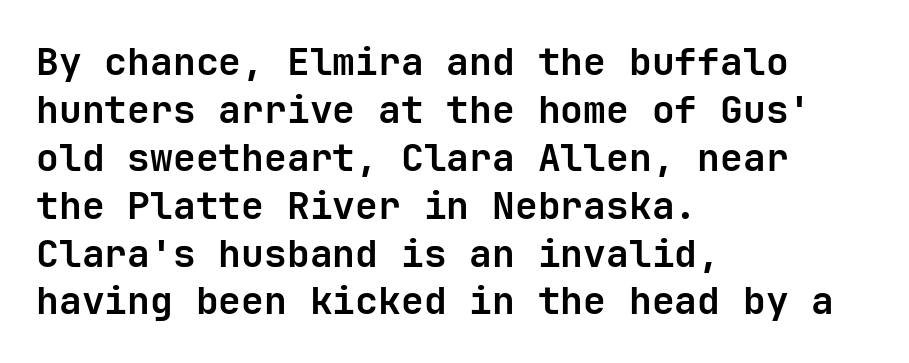
The image shows 38 px bold sans-serif type, upright, monospaced; set left-aligned, normal line spacing (1.26x), normal letter spacing, not underlined; low stroke contrast and a medium x-height.
